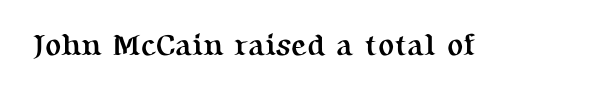
Typesetter's note: full bold, strokes at maximum text heaviness. The letters stand upright; this is a roman face. The zone under the glyphs is completely vacant. The passage shown has conventional tracking throughout. Do the characters align in a grid? No, the font is proportional. Small tapered or slab feet sit at the stroke ends, so this counts as serif.
